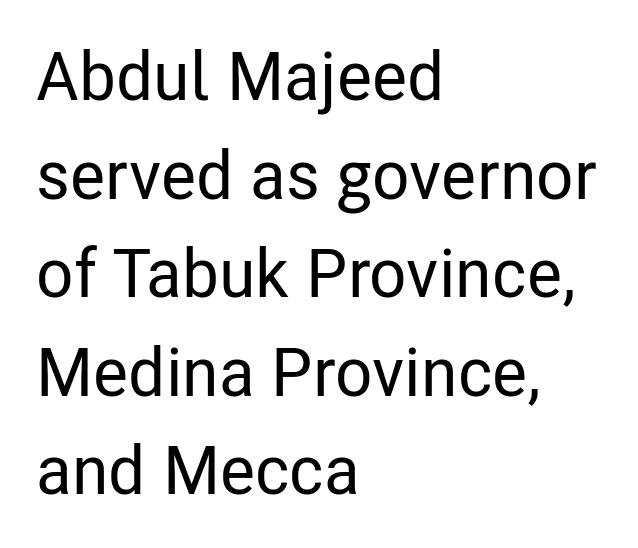
The image shows 68 px condensed sans-serif type, upright; set left-aligned, normal line spacing (1.45x), normal letter spacing, not underlined; low stroke contrast and a medium x-height.
